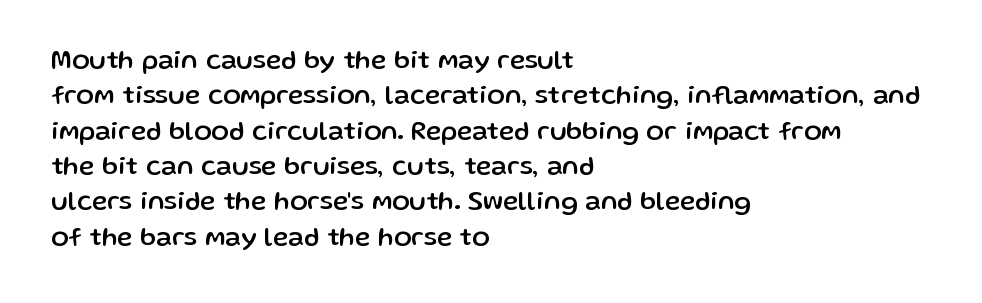
{"italic": "no", "underline": "no", "align": "left", "line_spacing": "normal", "line_spacing_ratio": 1.36, "letter_spacing": "normal", "letter_spacing_em": 0.0, "glyph_px": 26}
